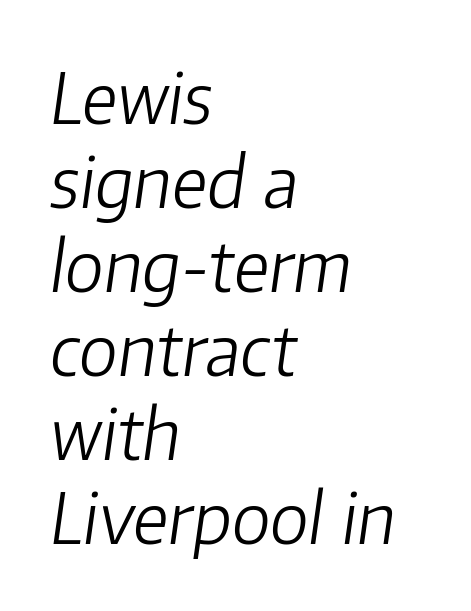
{"italic": "yes", "lean": "right", "slant_degrees": 8, "bold": "no", "weight": "light", "width": "normal", "stroke_contrast": "low", "x_height": "medium", "monospaced": "no", "underline": "no", "align": "left", "line_spacing_ratio": 1.2, "letter_spacing": "normal", "letter_spacing_em": 0.0, "glyph_px": 70}
